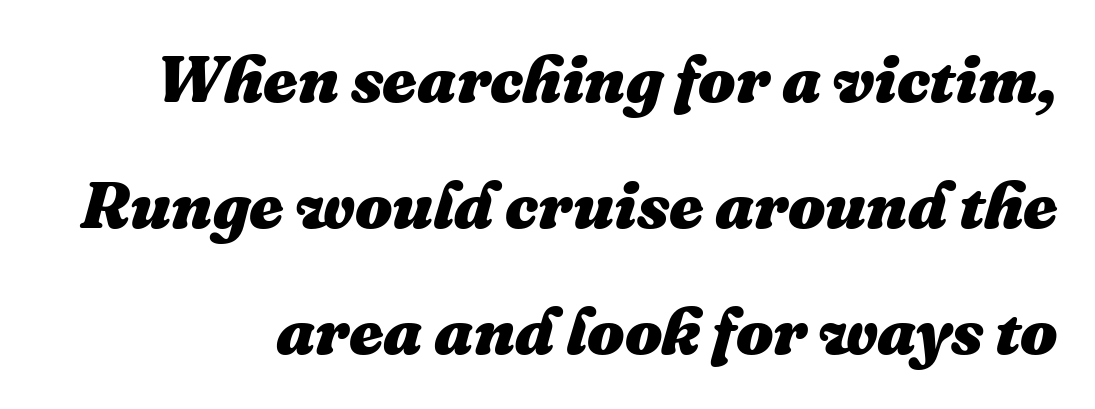
The image shows 66 px heavy type, italic (leaning right); set loose line spacing (1.91x), normal letter spacing, not underlined; medium stroke contrast and a medium x-height.
